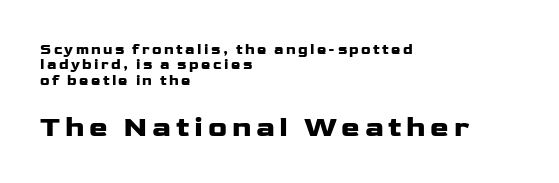
Q: Is the text italic (slanted)? A: No, it is upright.
Q: Is the typeface a serif or a sans-serif typeface? A: Sans-serif.
Q: Is the text underlined? A: No.
Q: How is the paragraph aligned? A: Left-aligned.
Q: Is the spacing between lines tight, normal or loose? A: Tight.
Q: Which block of text is set in a larger size, the first (top) or the second (bottom)? A: The second (bottom) one.
Q: Width (condensed, normal, or wide)? A: Wide.
Q: Stroke contrast? A: Low.
Q: x-height? A: Medium.
Q: Monospaced? A: No.
